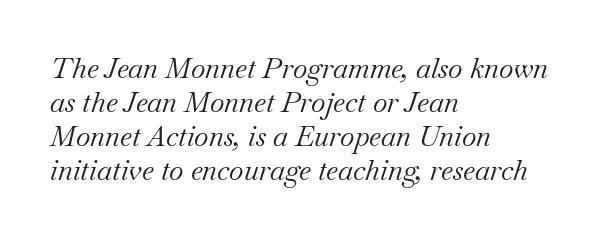
The image shows 28 px regular-weight serif type, italic (leaning right); set left-aligned, line spacing 1.22x, normal letter spacing, not underlined; medium stroke contrast and a small x-height.
